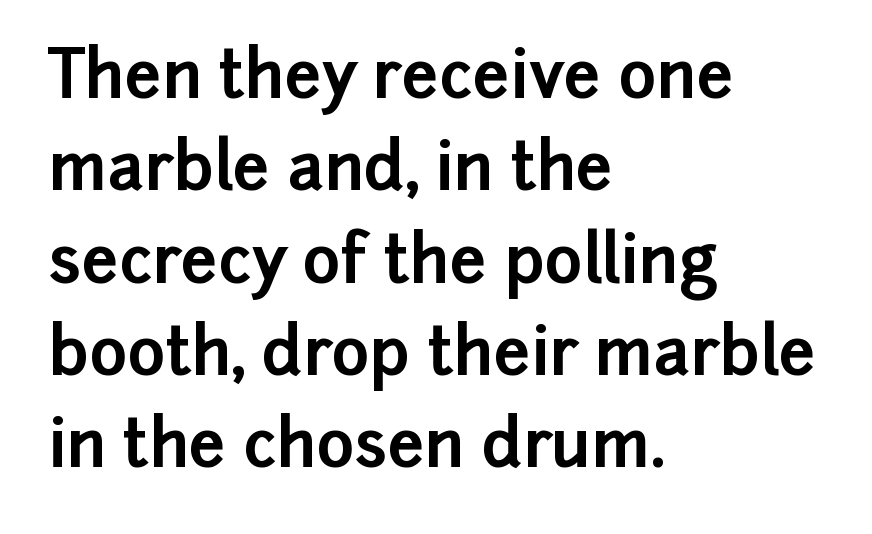
The image shows 65 px bold sans-serif type, upright; set left-aligned, normal line spacing (1.42x), normal letter spacing, not underlined; low stroke contrast and a medium x-height.
